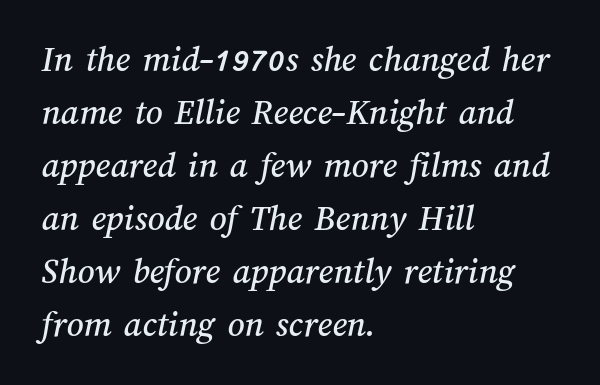
The image shows 37 px text type; set left-aligned, normal line spacing (1.43x), normal letter spacing, not underlined; medium stroke contrast and a medium x-height.
